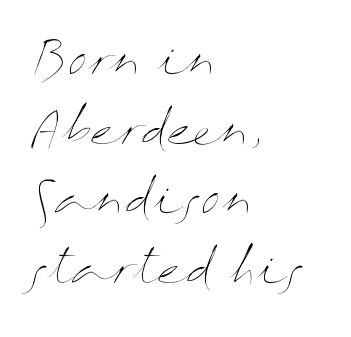
The image shows 44 px thin, wide type; set left-aligned, normal line spacing (1.58x), normal letter spacing, not underlined; medium stroke contrast and a medium x-height.
